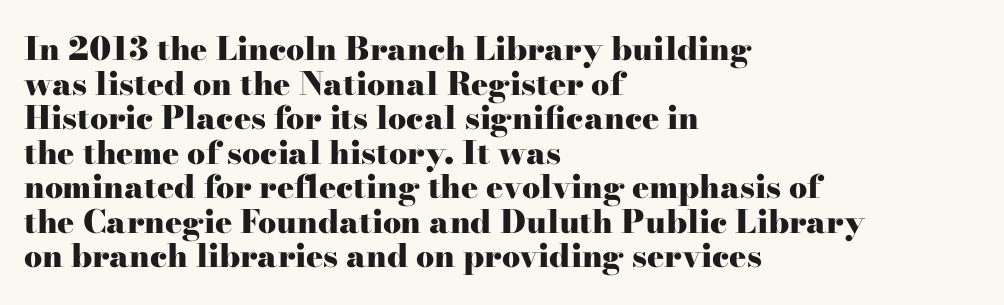
{"serif": "yes", "italic": "no", "bold": "yes", "weight": "heavy", "width": "wide", "stroke_contrast": "high", "x_height": "small", "monospaced": "no", "underline": "no", "align": "left", "line_spacing": "tight", "line_spacing_ratio": 1.08, "letter_spacing": "normal", "letter_spacing_em": 0.0, "glyph_px": 32}
